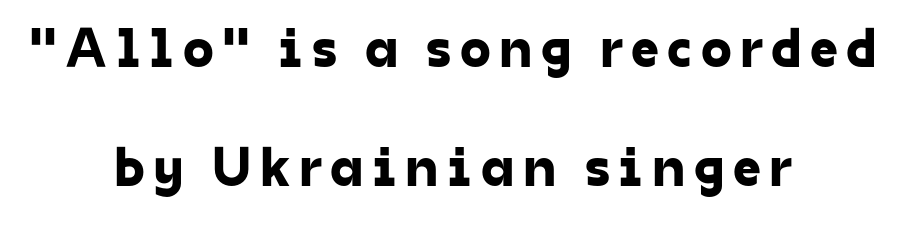
The rendering shows plain stroke endings on the letterforms — a sans-serif design. Looks like regular typesetting: each glyph gets only the width it needs. The words here are not underlined. You could fit nearly another row in the gap between these rows. Line starts and ends both wander, symmetrically.
